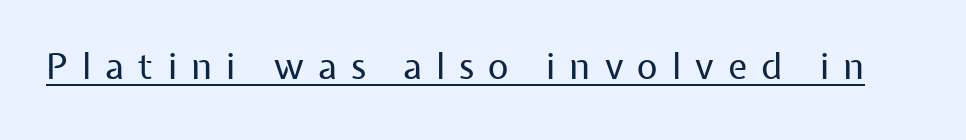
The letterforms stand isolated, each surrounded by extra space. Stroke thickness stays within the range of a standard reading face or lighter. You can tell it's not italic because the verticals are truly vertical. In terms of letterform style, serifs are entirely absent. A continuous stroke trails under the words, as in a hyperlink. Each letter keeps its own natural width here, so spacing adapts to shape.
